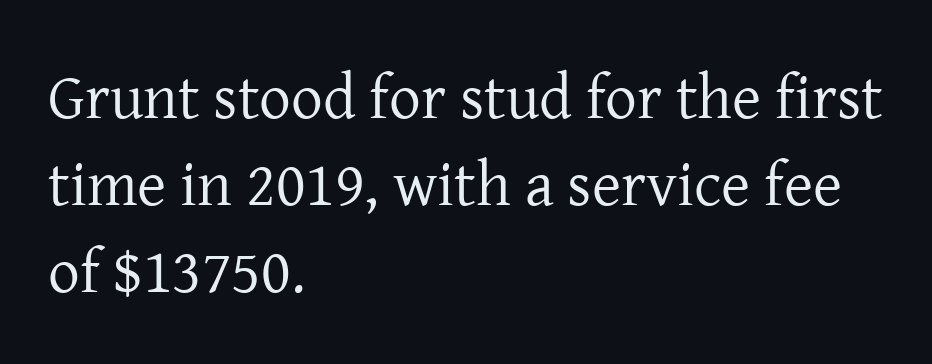
The image shows 63 px regular-weight serif type, upright; set left-aligned, normal line spacing (1.38x), normal letter spacing, not underlined; low stroke contrast and a medium x-height.
